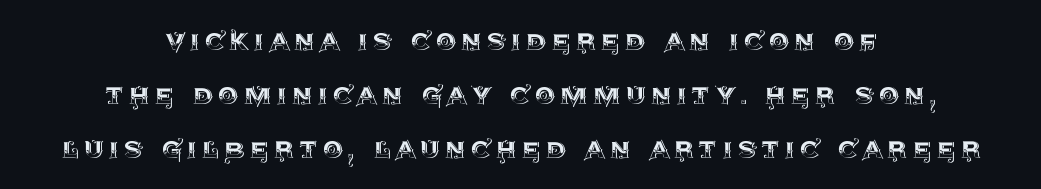
{"italic": "no", "width": "normal", "x_height": "large", "monospaced": "no", "underline": "no", "align": "center", "line_spacing": "normal", "line_spacing_ratio": 1.69, "glyph_px": 32}
